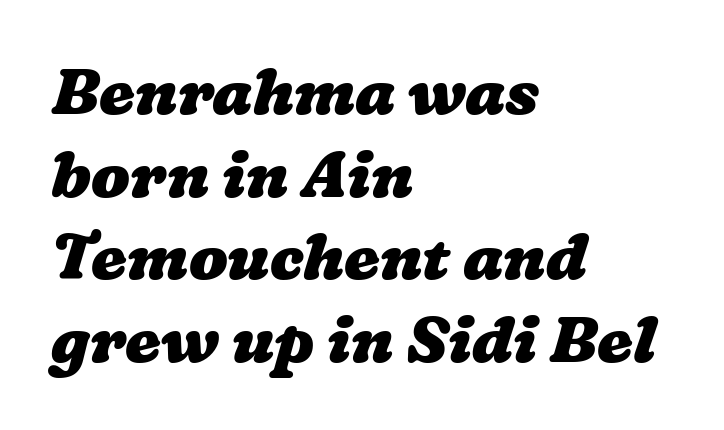
The image shows 64 px heavy, wide type; set left-aligned, normal line spacing (1.29x), normal letter spacing, not underlined; low stroke contrast and a medium x-height.
